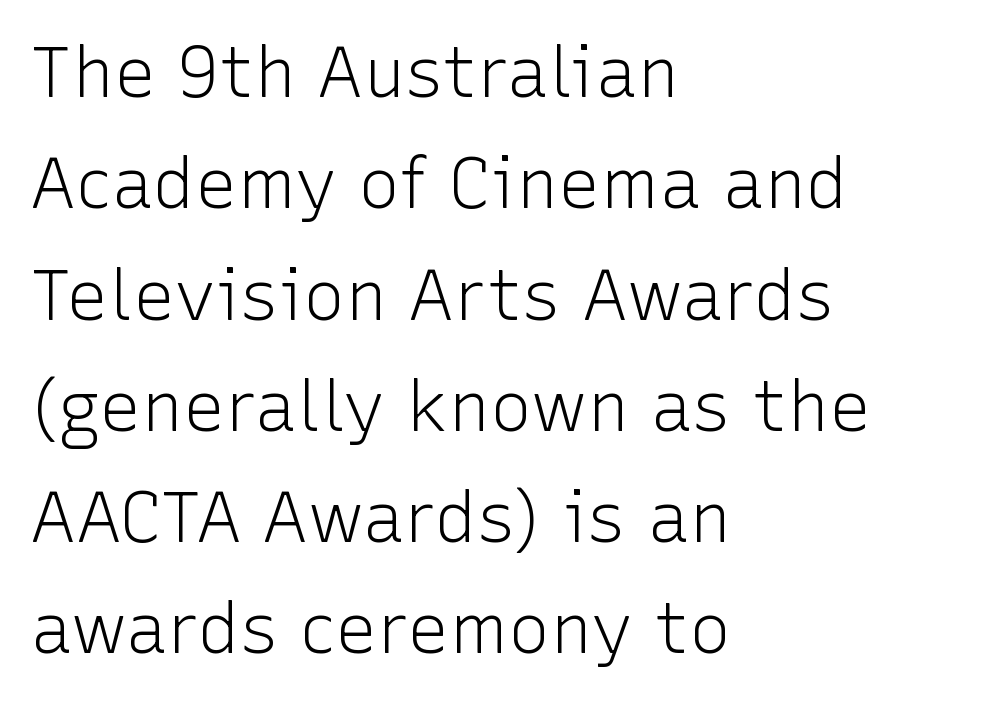
Italic? Not at all — the glyphs are vertical. Default kerning and tracking; the words read as compact shapes. In terms of letterform style, serifs are entirely absent. Vertically, the passage feels balanced, rows spaced as you'd expect. A student would call this left alignment; a typographer would say flush left, rag right. The rendering uses natural spacing where letterforms have individual widths.
